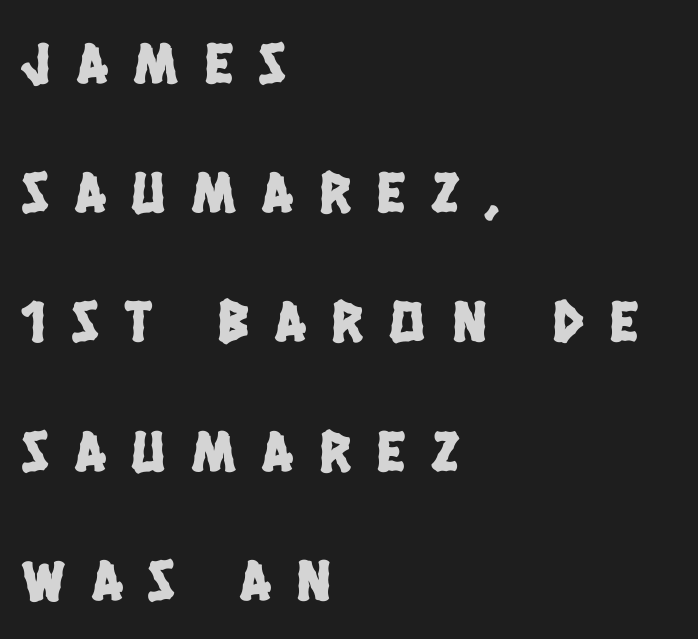
Compared with a centered layout, this one pins lines to the left instead. Compared with typical paragraphs, the rows here are farther apart. Spacing between characters has been opened up far beyond the box default. Note the varied advance widths — an 'i' is clearly narrower than an 'm'. Clear beneath every line of the passage.
